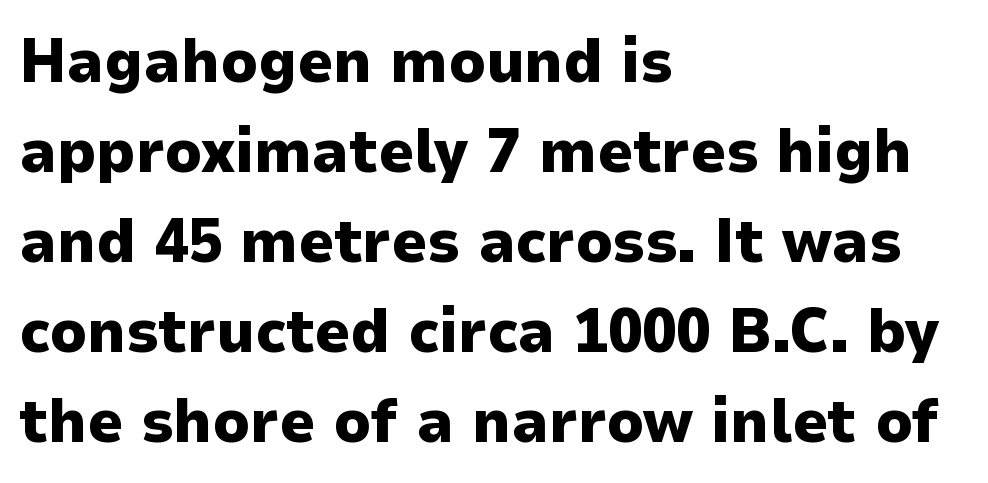
{"serif": "no", "italic": "no", "bold": "yes", "weight": "heavy", "width": "normal", "stroke_contrast": "low", "x_height": "medium", "monospaced": "no", "underline": "no", "align": "left", "line_spacing": "normal", "line_spacing_ratio": 1.45, "letter_spacing": "normal", "letter_spacing_em": 0.0, "glyph_px": 62}
